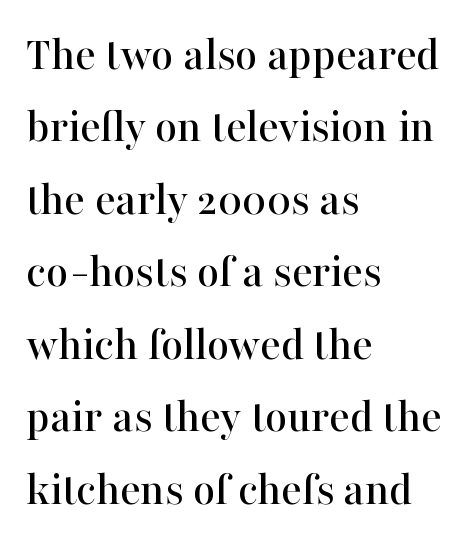
The image shows 48 px serif type, upright; set left-aligned, normal line spacing (1.51x), normal letter spacing, not underlined; high stroke contrast and a medium x-height.
